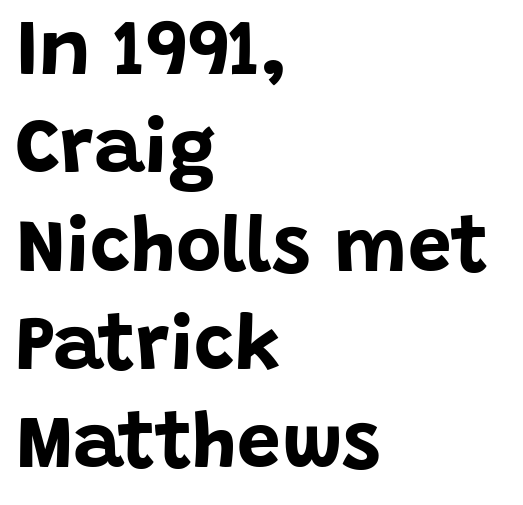
Nobody touched the tracking dial on this one. Unlike italic type, these characters show no tilt at all. Regular leading. The glyphs in this specimen are sans serif. The letters are bold, with thick, heavy strokes.
